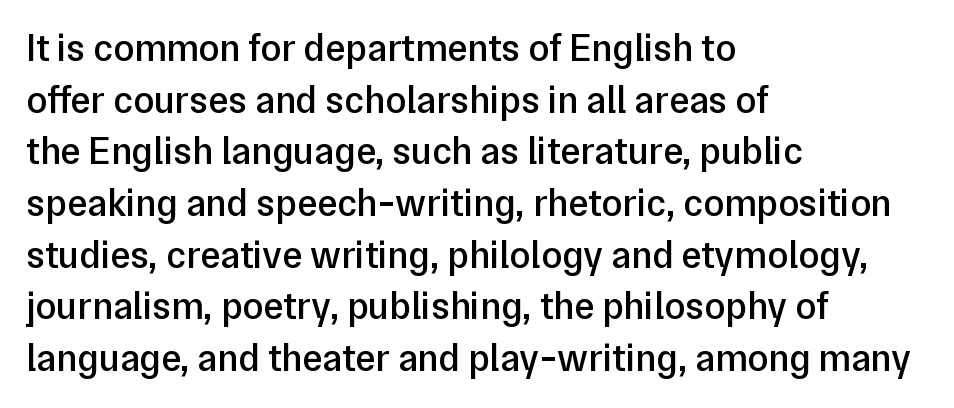
Q: Is the text bold? A: Semi-bold.
Q: Is the text italic (slanted)? A: No, it is upright.
Q: Is the typeface a serif or a sans-serif typeface? A: Sans-serif.
Q: Is the text underlined? A: No.
Q: How is the paragraph aligned? A: Left-aligned.
Q: Is the spacing between letters normal or unusually wide? A: Normal.
Q: Is the spacing between lines tight, normal or loose? A: Normal.
Q: Width (condensed, normal, or wide)? A: Normal.
Q: Stroke contrast? A: Low.
Q: x-height? A: Medium.
Q: Monospaced? A: No.
